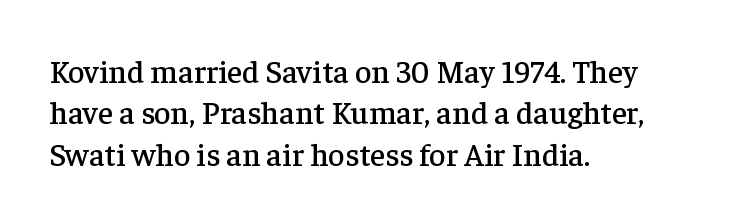
The image shows 32 px serif type, upright; set left-aligned, normal line spacing (1.29x), normal letter spacing, not underlined; low stroke contrast and a medium x-height.
